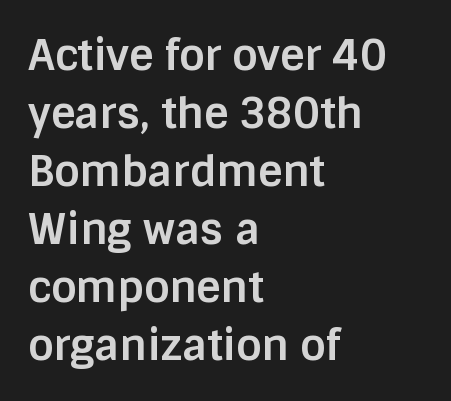
The image shows 42 px bold sans-serif type, upright; set left-aligned, normal line spacing (1.38x), normal letter spacing, not underlined; low stroke contrast and a large x-height.
